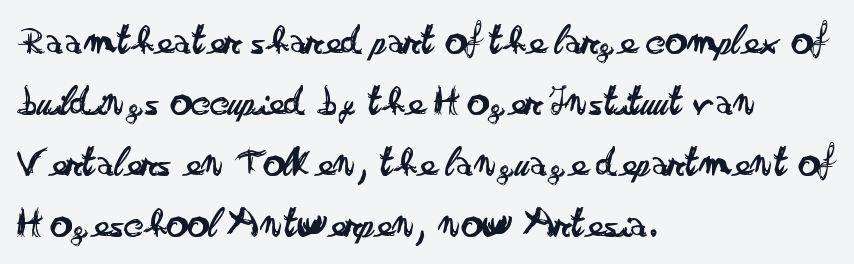
Nobody touched the tracking dial on this one. Heft: none added — not bold. Do the characters align in a grid? No, the font is proportional. A bare baseline throughout the passage. The compositor pushed each line to the left boundary.
